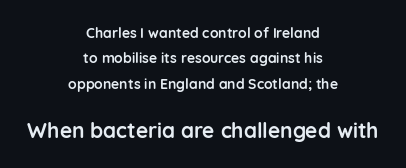
The image shows 21 px bold type, upright; set centered, line spacing 1.81x, normal letter spacing, not underlined; the second (bottom) block is 1.5x larger.
